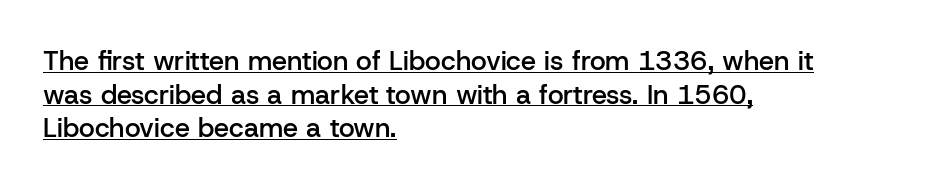
If you drew a ruler down the left edge, every line would touch it. In terms of posture, this sample is upright. Caption: lettering with a line underneath. What stands out about the letter spacing? Nothing — it is the standard amount. Line spacing here is normal.
